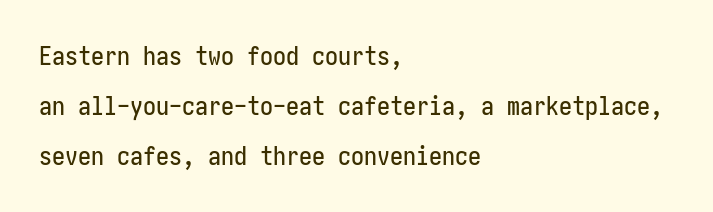
Loosely led — the rows are spread out. No italicization has been applied; the sample stays upright. Just letters on the line, the space beneath them empty. You could call the tracking neutral — neither tight nor loose. The setting favours the left margin, as ordinary paragraphs usually do.
